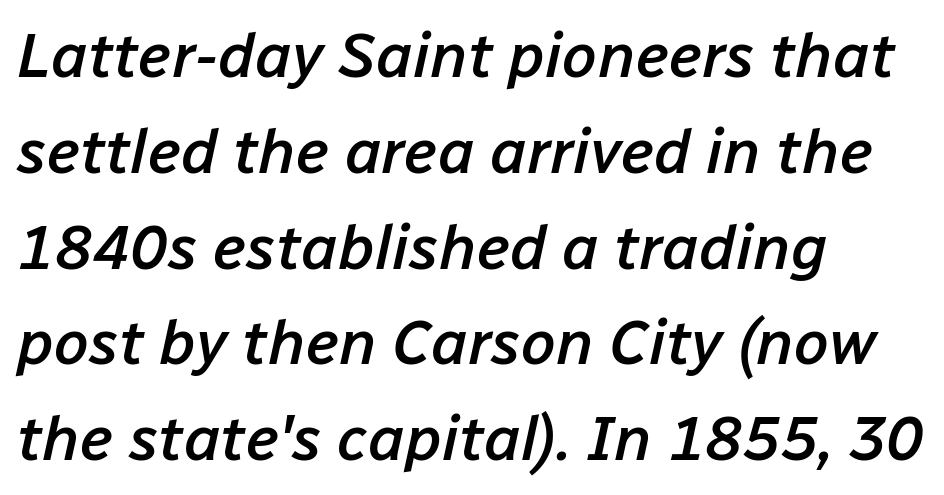
The image shows 63 px semibold type, italic (leaning right); set left-aligned, normal line spacing (1.52x), normal letter spacing, not underlined; low stroke contrast and a medium x-height.
